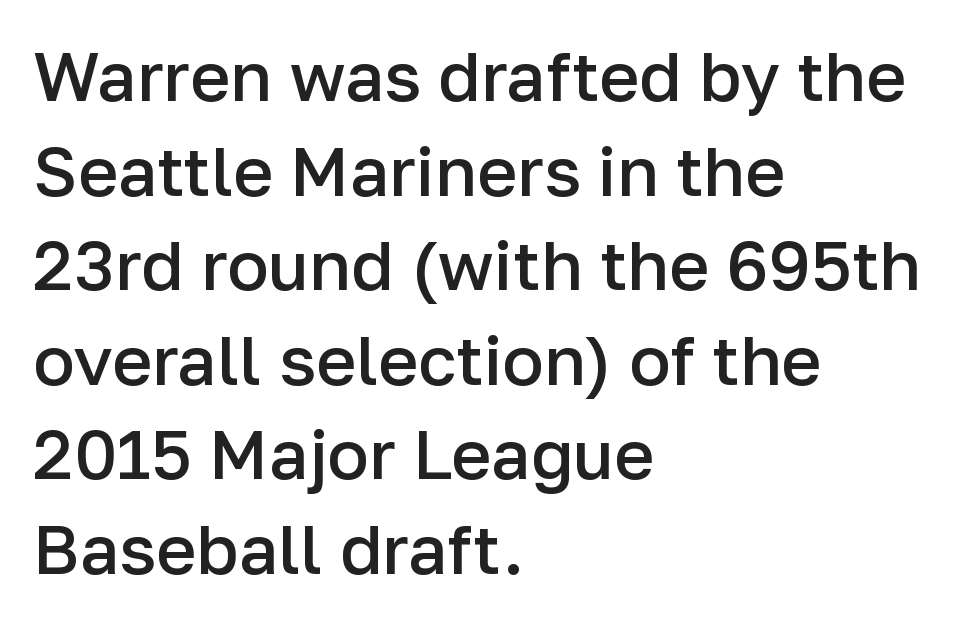
Q: Is the text bold? A: Semi-bold.
Q: Is the text italic (slanted)? A: No, it is upright.
Q: Is the typeface a serif or a sans-serif typeface? A: Sans-serif.
Q: Is the text underlined? A: No.
Q: How is the paragraph aligned? A: Left-aligned.
Q: Is the spacing between letters normal or unusually wide? A: Normal.
Q: Is the spacing between lines tight, normal or loose? A: Normal.
Q: Width (condensed, normal, or wide)? A: Normal.
Q: Stroke contrast? A: Low.
Q: x-height? A: Medium.
Q: Monospaced? A: No.
